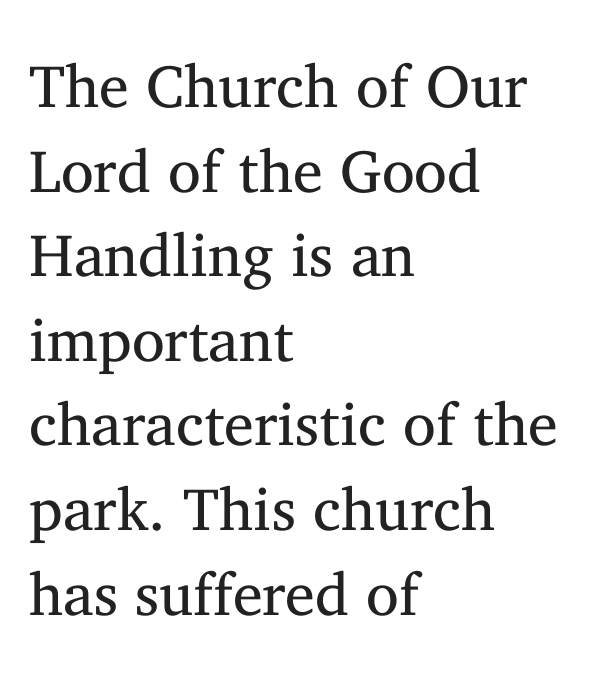
{"serif": "yes", "italic": "no", "bold": "no", "weight": "regular", "width": "normal", "stroke_contrast": "medium", "x_height": "medium", "monospaced": "no", "underline": "no", "align": "left", "line_spacing": "normal", "line_spacing_ratio": 1.41, "letter_spacing": "normal", "letter_spacing_em": 0.0, "glyph_px": 60}
